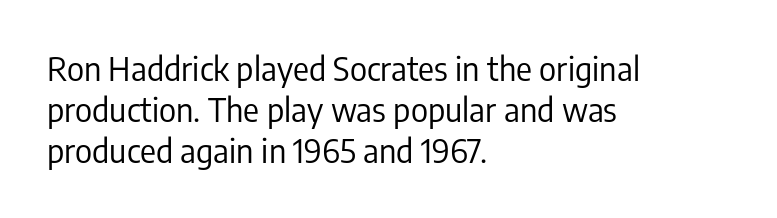
The image shows 33 px regular-weight, condensed sans-serif type, upright; set left-aligned, line spacing 1.24x, normal letter spacing, not underlined; low stroke contrast and a medium x-height.
